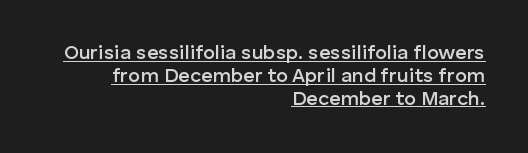
{"italic": "no", "bold": "semi", "underline": "yes", "align": "right", "line_spacing": "tight", "line_spacing_ratio": 1.14, "letter_spacing": "normal", "letter_spacing_em": 0.0, "glyph_px": 20}
